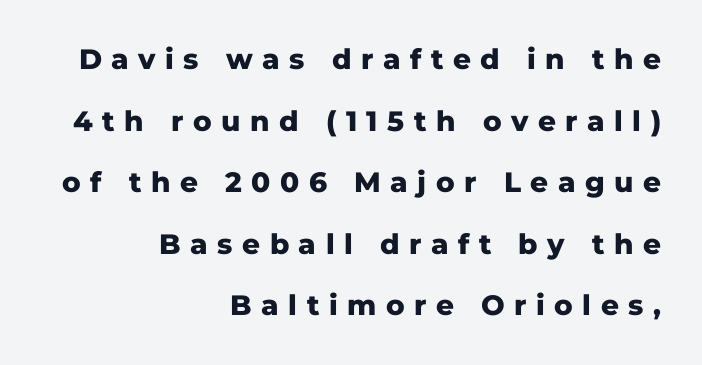
Q: Is the text bold? A: Yes.
Q: Is the text italic (slanted)? A: No, it is upright.
Q: Is the typeface a serif or a sans-serif typeface? A: Sans-serif.
Q: Is the text underlined? A: No.
Q: How is the paragraph aligned? A: Right-aligned.
Q: Is the spacing between letters normal or unusually wide? A: Unusually wide.
Q: Is the spacing between lines tight, normal or loose? A: Loose.
Q: Width (condensed, normal, or wide)? A: Normal.
Q: Stroke contrast? A: Low.
Q: x-height? A: Medium.
Q: Monospaced? A: No.
